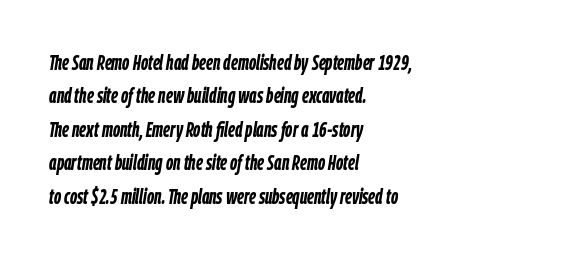
The image shows 21 px bold type, italic (leaning right); set left-aligned, normal line spacing (1.59x), normal letter spacing, not underlined.
